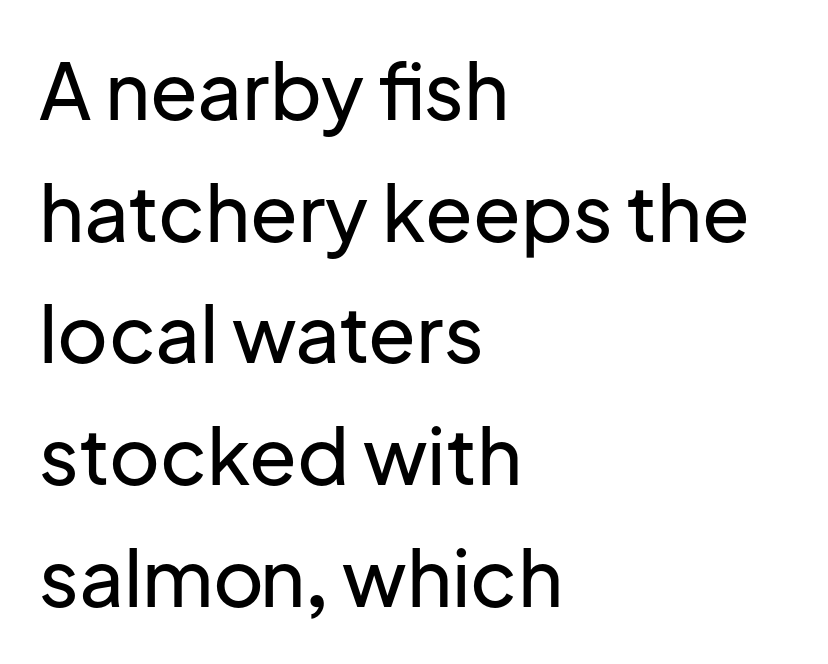
You can tell from the bare stems that sans-serif type was used. Regular leading. Observe the ordinary spacing: letters are neighbours, not strangers. It's the straight-up-and-down kind of type.
